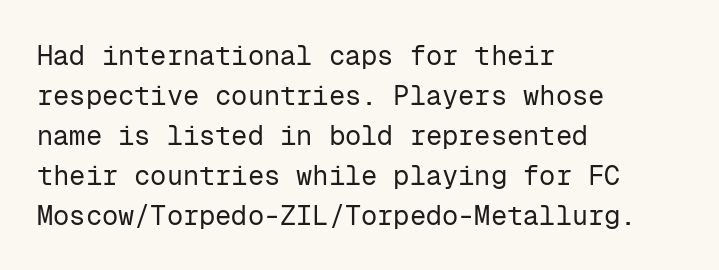
Q: Is the text bold? A: No.
Q: Is the text italic (slanted)? A: No, it is upright.
Q: Is the text underlined? A: No.
Q: How is the paragraph aligned? A: Left-aligned.
Q: Is the spacing between letters normal or unusually wide? A: Normal.
Q: Is the spacing between lines tight, normal or loose? A: Normal.
